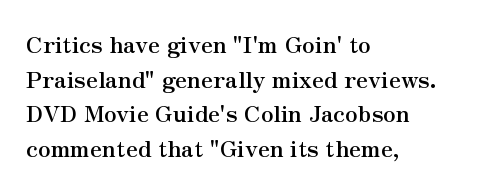
The image shows 23 px bold type, upright; set left-aligned, normal line spacing (1.51x), normal letter spacing, not underlined.
